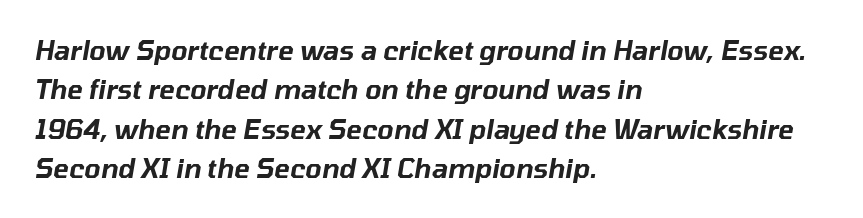
The vertical gap from one line to the next is medium. The rendering anchors every line to the left-hand side. Emphasis-style slanted type is in use. The face used here is rendered with its standard letterfit. Rule under the text: the space is simply empty.
